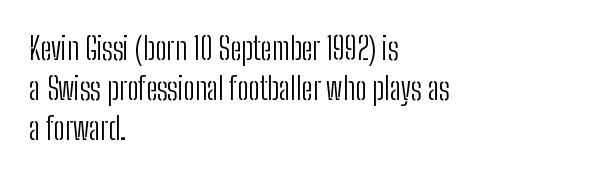
{"serif": "no", "italic": "no", "bold": "no", "weight": "light", "width": "condensed", "stroke_contrast": "low", "x_height": "medium", "monospaced": "no", "underline": "no", "align": "left", "line_spacing": "normal", "line_spacing_ratio": 1.29, "letter_spacing": "normal", "letter_spacing_em": 0.0, "glyph_px": 31}
